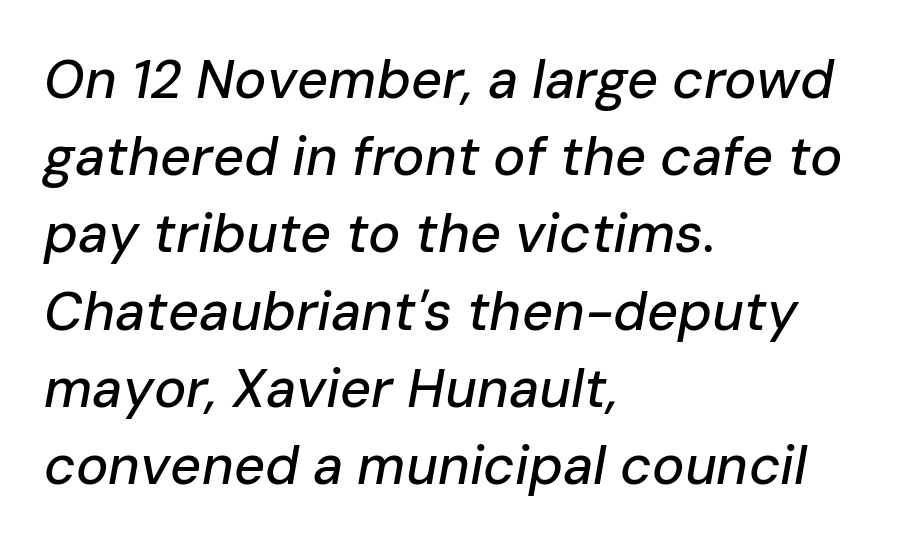
The image shows 54 px text type, italic (leaning right); set left-aligned, normal line spacing (1.43x), normal letter spacing, not underlined; low stroke contrast and a medium x-height.
